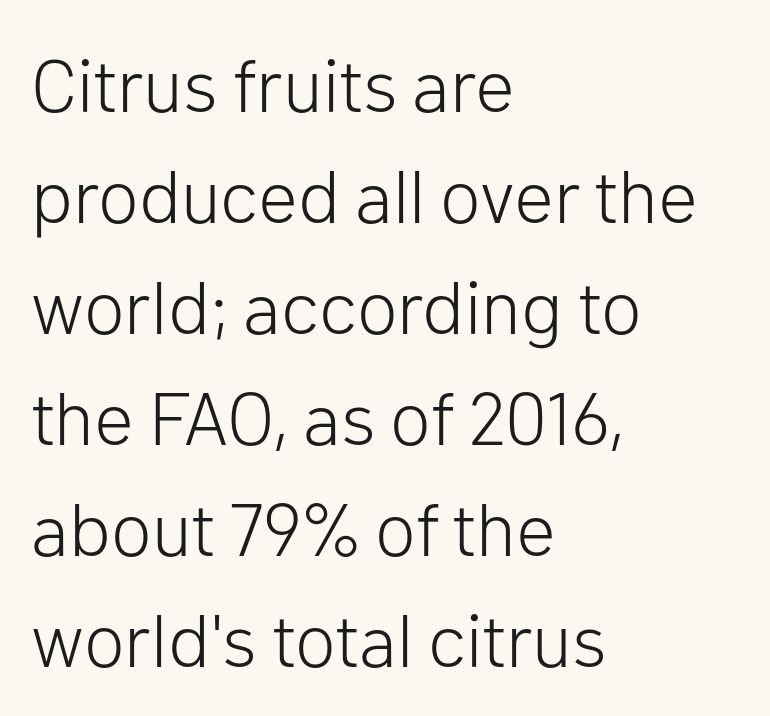
The image shows 75 px light sans-serif type, upright; set left-aligned, normal line spacing (1.48x), normal letter spacing, not underlined; low stroke contrast and a medium x-height.
